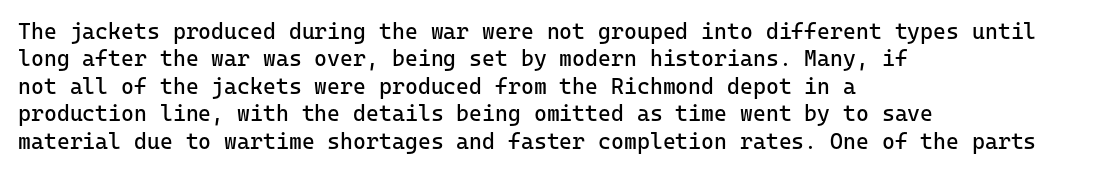
Q: Is the text bold? A: No.
Q: Is the text italic (slanted)? A: No, it is upright.
Q: Is the text underlined? A: No.
Q: How is the paragraph aligned? A: Left-aligned.
Q: Is the spacing between letters normal or unusually wide? A: Normal.
Q: Is the spacing between lines tight, normal or loose? A: Normal.
